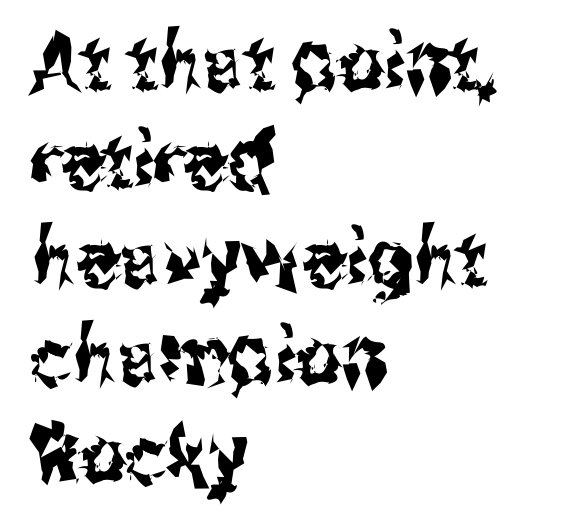
Q: Is the text italic (slanted)? A: No, it is upright.
Q: Is the typeface a serif or a sans-serif typeface? A: Sans-serif.
Q: Is the text underlined? A: No.
Q: How is the paragraph aligned? A: Left-aligned.
Q: Is the spacing between letters normal or unusually wide? A: Normal.
Q: Width (condensed, normal, or wide)? A: Condensed.
Q: Stroke contrast? A: Medium.
Q: x-height? A: Medium.
Q: Monospaced? A: No.
